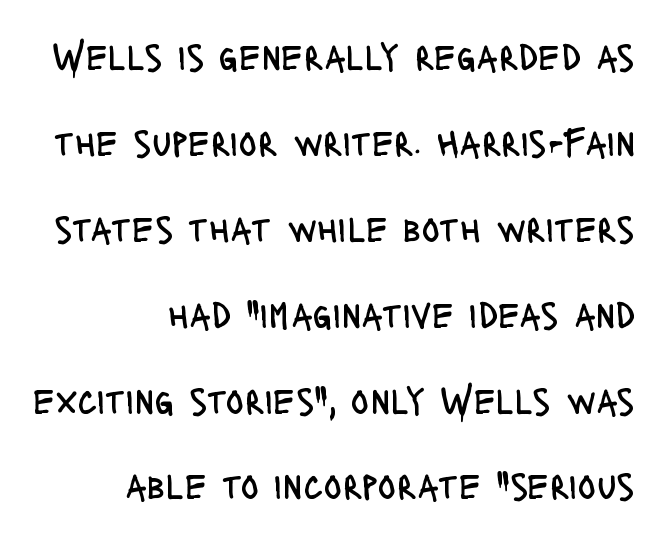
Is this a fixed-width face? No — the glyphs have proportional, varying widths. Note: no serifs on the glyphs. Is this a heavy cut? Hardly; it is regular or lighter. Nobody drew a line under any word here.
